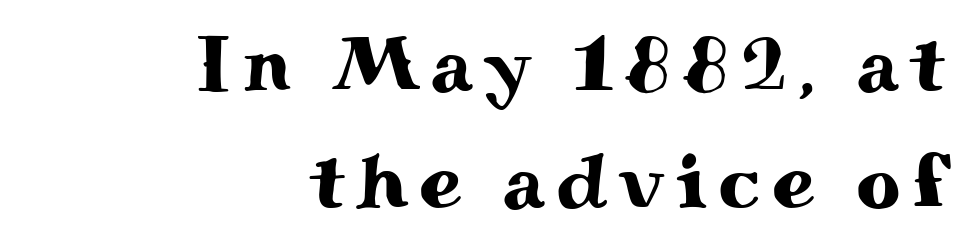
Q: Is the text italic (slanted)? A: No, it is upright.
Q: Is the typeface a serif or a sans-serif typeface? A: Serif.
Q: Is the text underlined? A: No.
Q: How is the paragraph aligned? A: Right-aligned.
Q: Is the spacing between lines tight, normal or loose? A: Normal.
Q: Width (condensed, normal, or wide)? A: Wide.
Q: Stroke contrast? A: Medium.
Q: x-height? A: Small.
Q: Monospaced? A: No.
